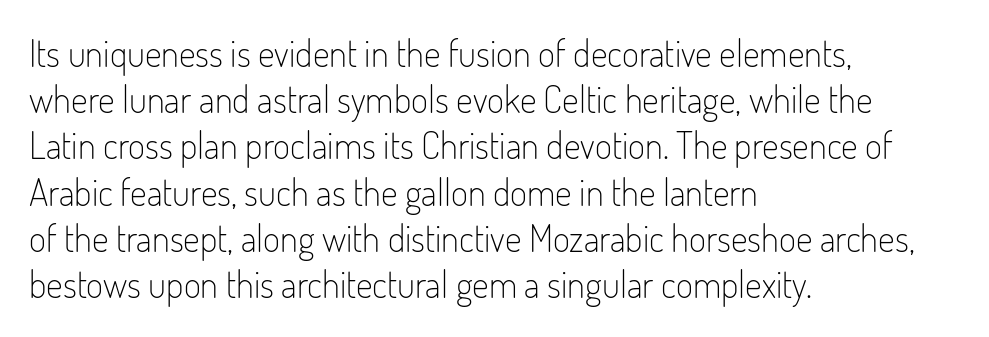
{"serif": "no", "italic": "no", "bold": "no", "weight": "light", "width": "condensed", "stroke_contrast": "low", "x_height": "small", "monospaced": "no", "underline": "no", "align": "left", "line_spacing": "normal", "line_spacing_ratio": 1.25, "letter_spacing": "normal", "letter_spacing_em": 0.0, "glyph_px": 37}
